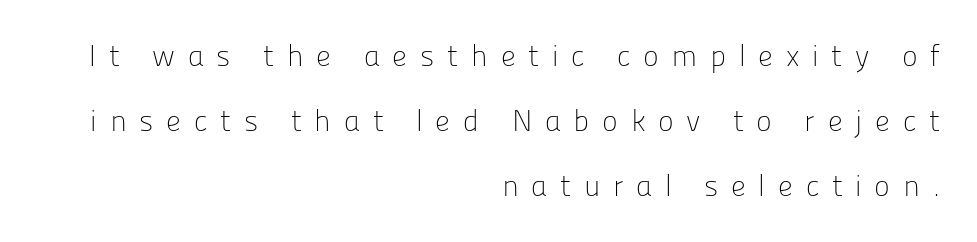
The image shows 30 px light sans-serif type, upright; set right-aligned, loose line spacing (2.17x), unusually wide letter spacing (+0.42 em), not underlined; low stroke contrast and a medium x-height.
